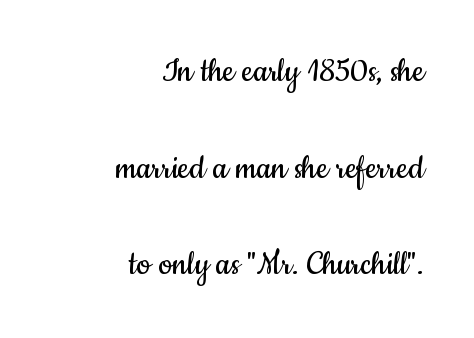
The image shows 39 px regular-weight, condensed sans-serif type; set right-aligned, loose line spacing (2.48x), normal letter spacing, not underlined; low stroke contrast and a small x-height.
